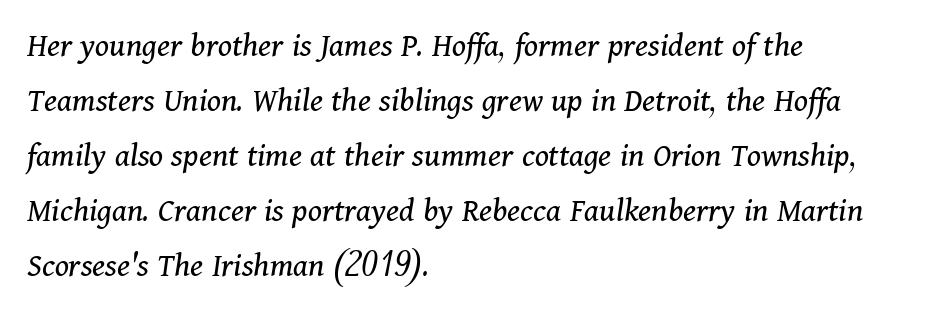
On a weight scale, this lands at 450 or below. This sample has the flowing, uneven cadence of proportional lettering. The words here are not underlined. The tracking reads as untouched default to a designer's eye. Observe the serifs anchoring each vertical stroke in this sample.
